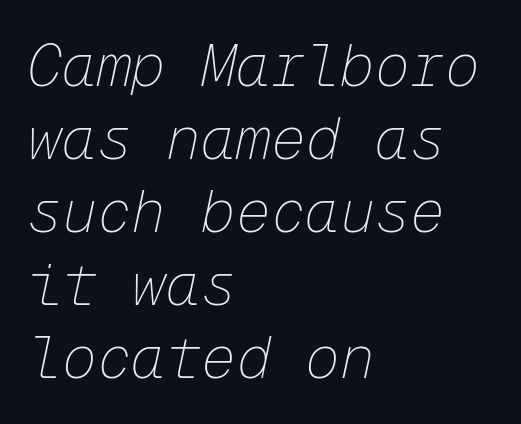
Q: Is the text bold? A: No.
Q: Is the text italic (slanted)? A: Yes, it leans right by about 12 degrees.
Q: Is the text underlined? A: No.
Q: How is the paragraph aligned? A: Left-aligned.
Q: Is the spacing between letters normal or unusually wide? A: Normal.
Q: Is the spacing between lines tight, normal or loose? A: Normal.
Q: Width (condensed, normal, or wide)? A: Normal.
Q: Stroke contrast? A: Low.
Q: x-height? A: Medium.
Q: Monospaced? A: Yes.
